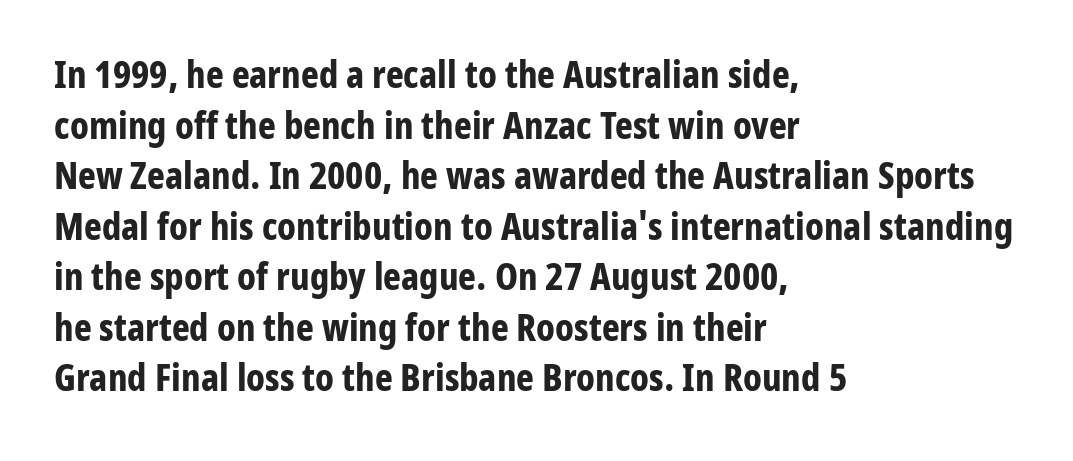
The image shows 38 px bold, condensed sans-serif type, upright; set left-aligned, normal line spacing (1.33x), normal letter spacing, not underlined; low stroke contrast and a medium x-height.
